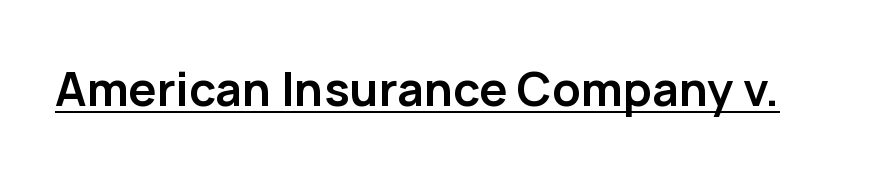
Q: Is the text bold? A: Yes.
Q: Is the text italic (slanted)? A: No, it is upright.
Q: Is the typeface a serif or a sans-serif typeface? A: Sans-serif.
Q: Is the text underlined? A: Yes.
Q: Is the spacing between letters normal or unusually wide? A: Normal.
Q: Width (condensed, normal, or wide)? A: Normal.
Q: Stroke contrast? A: Low.
Q: x-height? A: Medium.
Q: Monospaced? A: No.
